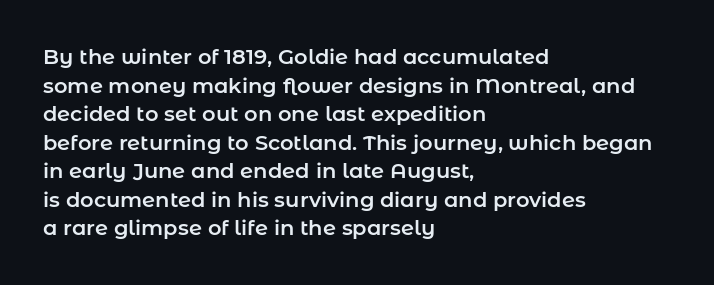
Q: Is the text italic (slanted)? A: No, it is upright.
Q: Is the text underlined? A: No.
Q: How is the paragraph aligned? A: Left-aligned.
Q: Is the spacing between letters normal or unusually wide? A: Normal.
Q: Is the spacing between lines tight, normal or loose? A: Normal.
